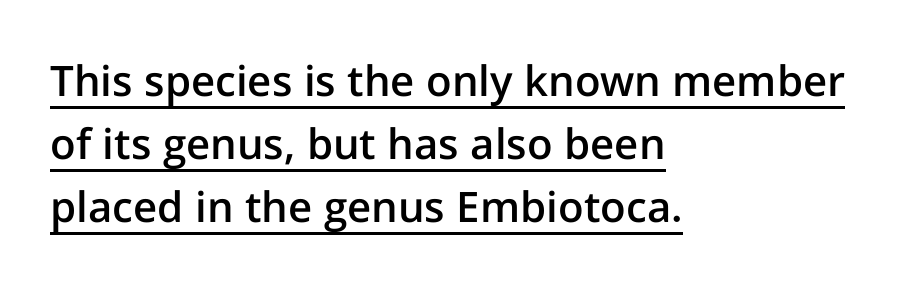
The image shows 42 px semibold sans-serif type, upright; set left-aligned, normal line spacing (1.5x), normal letter spacing, underlined; low stroke contrast and a medium x-height.
